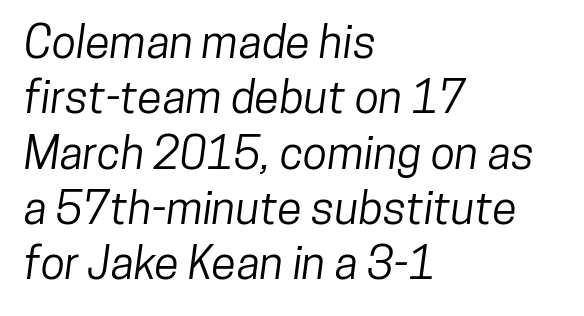
{"serif": "no", "width": "condensed", "stroke_contrast": "low", "x_height": "medium", "monospaced": "no", "underline": "no", "align": "left", "line_spacing_ratio": 1.23, "letter_spacing": "normal", "letter_spacing_em": 0.0, "glyph_px": 45}
